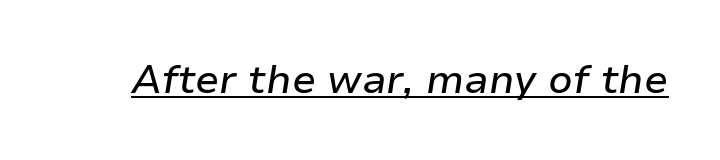
The image shows 40 px text type, italic (leaning right); set normal letter spacing, underlined; low stroke contrast and a medium x-height.
